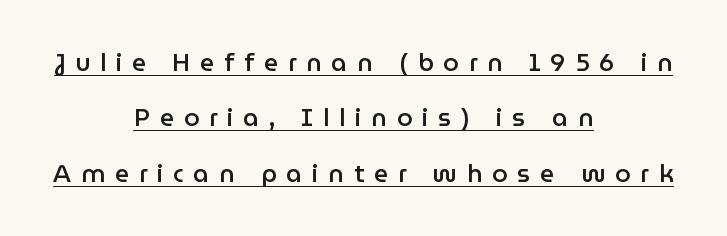
A student would call this center alignment; a typographer would say set centered. Airy leading. Its strokes are somewhat broadened, the hallmark of semibold type. The tracking jumps out immediately: characters are airy and widely separated.
